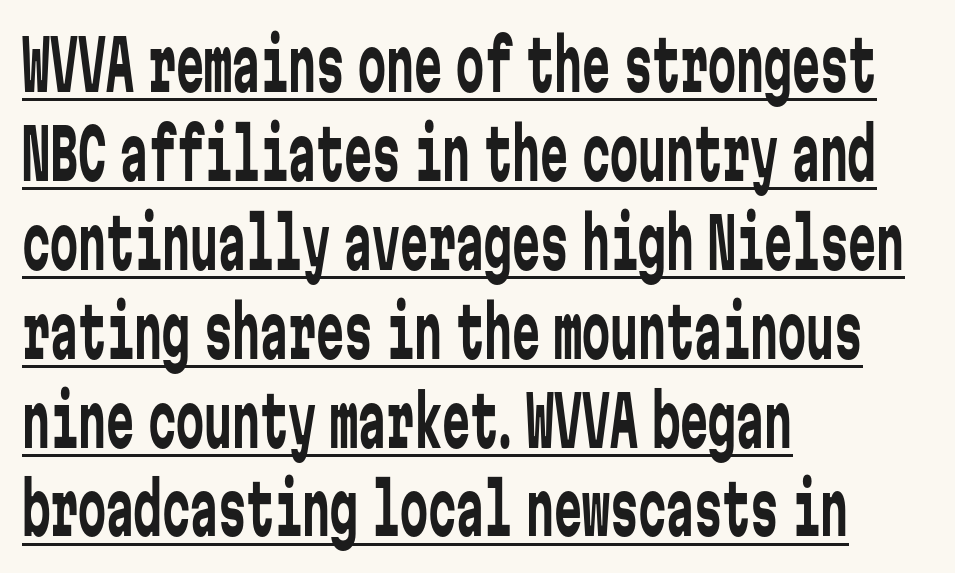
{"serif": "no", "italic": "no", "bold": "no", "weight": "regular", "width": "condensed", "stroke_contrast": "low", "x_height": "medium", "monospaced": "yes", "underline": "yes", "align": "left", "line_spacing": "normal", "line_spacing_ratio": 1.27, "letter_spacing": "normal", "letter_spacing_em": 0.0, "glyph_px": 70}
